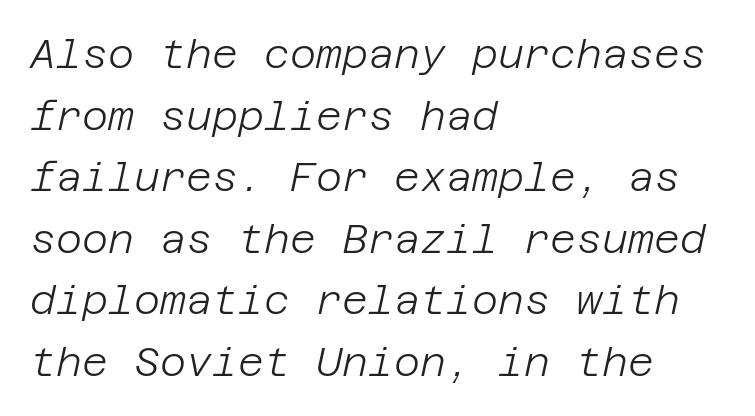
Descender tails drop into unmarked territory. The typography opts for an oblique posture over an upright one. The compositor pushed each line to the left boundary. Does extra space separate the letters? No, they use regular spacing. Stroke thickness stays within the range of a standard reading face or lighter.
